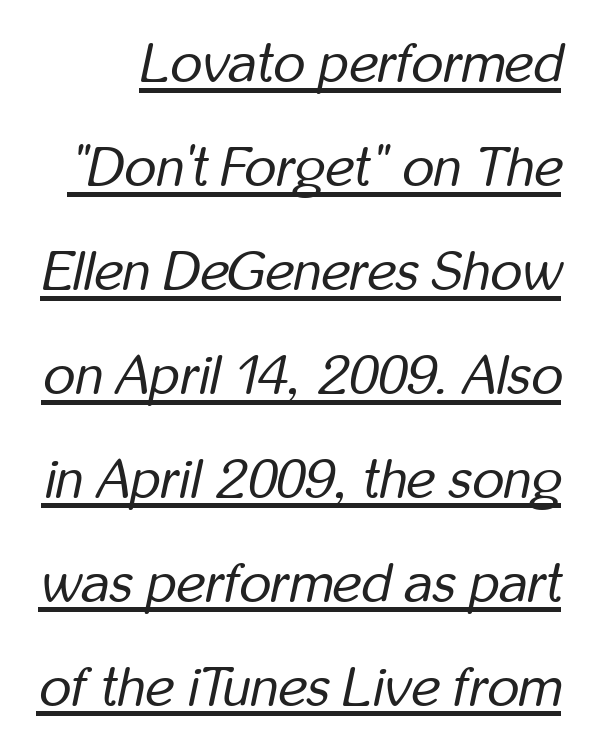
The image shows 55 px regular-weight, condensed type, italic (leaning right); set line spacing 1.89x, normal letter spacing, underlined; low stroke contrast and a medium x-height.
